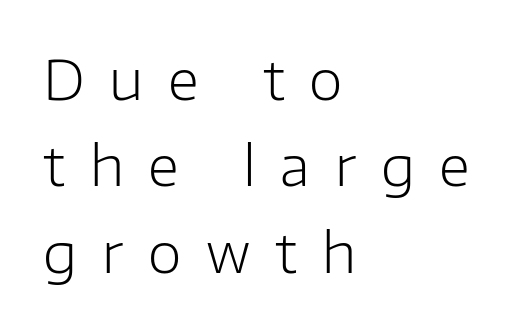
Q: Is the text bold? A: No.
Q: Is the text italic (slanted)? A: No, it is upright.
Q: Is the typeface a serif or a sans-serif typeface? A: Sans-serif.
Q: Is the text underlined? A: No.
Q: How is the paragraph aligned? A: Left-aligned.
Q: Is the spacing between letters normal or unusually wide? A: Unusually wide.
Q: Is the spacing between lines tight, normal or loose? A: Normal.
Q: Width (condensed, normal, or wide)? A: Normal.
Q: Stroke contrast? A: Low.
Q: x-height? A: Medium.
Q: Monospaced? A: No.
